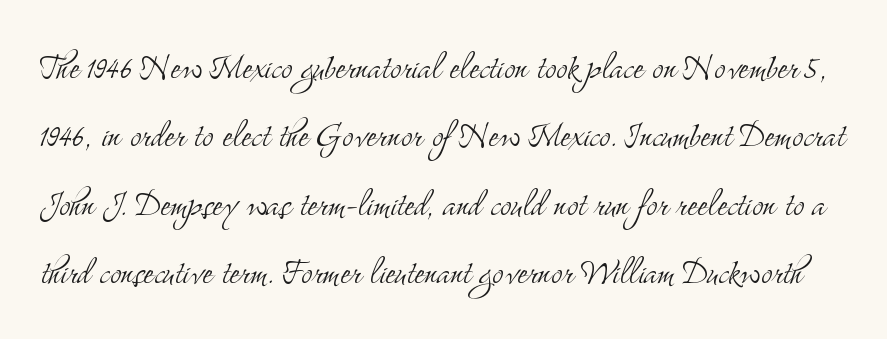
Q: Is the text bold? A: No.
Q: Is the text italic (slanted)? A: Yes.
Q: Is the typeface a serif or a sans-serif typeface? A: Serif.
Q: Is the text underlined? A: No.
Q: Is the spacing between letters normal or unusually wide? A: Normal.
Q: Is the spacing between lines tight, normal or loose? A: Normal.
Q: Width (condensed, normal, or wide)? A: Condensed.
Q: Stroke contrast? A: Medium.
Q: x-height? A: Small.
Q: Monospaced? A: No.
